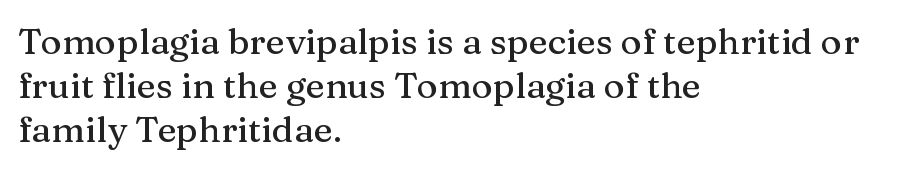
The image shows 36 px serif type, upright; set left-aligned, line spacing 1.22x, normal letter spacing, not underlined; medium stroke contrast and a medium x-height.
